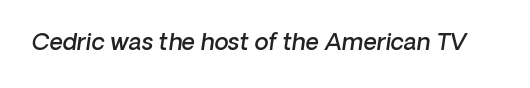
The image shows 23 px text type, italic (leaning right); set normal letter spacing, not underlined.
